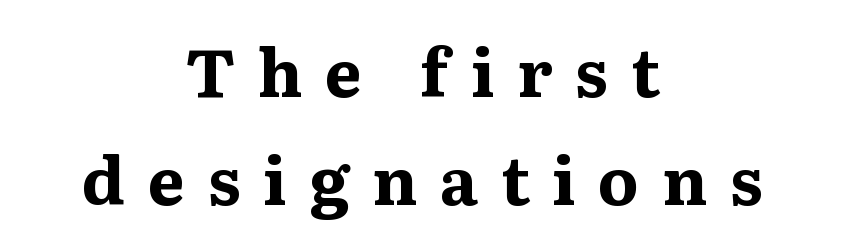
The image shows 66 px bold serif type, upright; set centered, normal line spacing (1.64x), unusually wide letter spacing (+0.34 em), not underlined; medium stroke contrast and a medium x-height.
